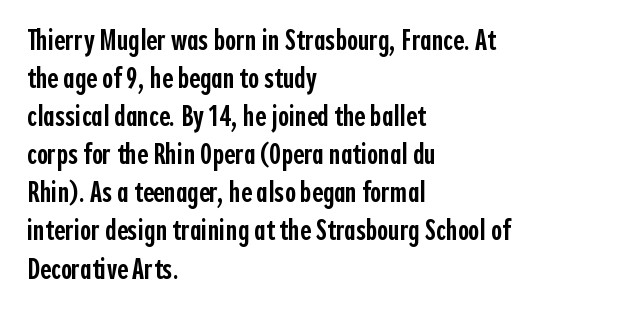
{"serif": "no", "italic": "no", "bold": "semi", "weight": "semibold", "width": "condensed", "x_height": "medium", "monospaced": "no", "underline": "no", "align": "left", "line_spacing": "normal", "line_spacing_ratio": 1.27, "letter_spacing": "normal", "letter_spacing_em": 0.0, "glyph_px": 30}
